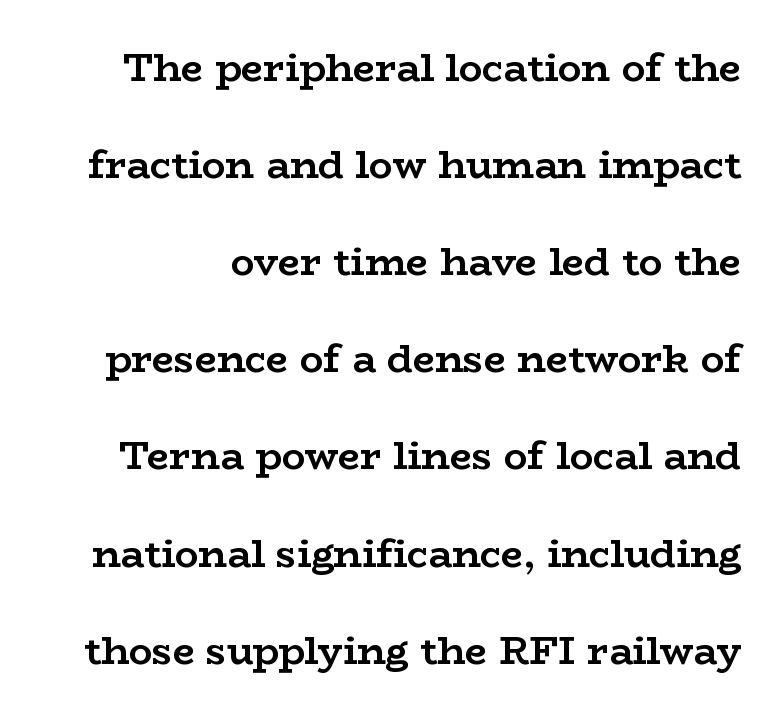
{"serif": "yes", "italic": "no", "bold": "yes", "weight": "semibold", "width": "wide", "stroke_contrast": "low", "x_height": "medium", "monospaced": "no", "underline": "no", "line_spacing": "loose", "line_spacing_ratio": 2.49, "letter_spacing": "normal", "letter_spacing_em": 0.0, "glyph_px": 39}
